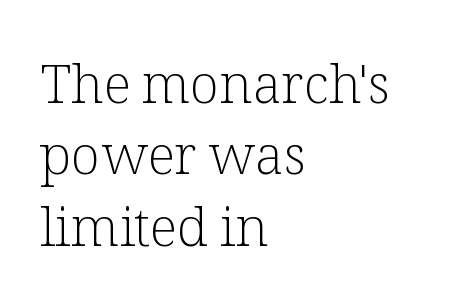
Q: Is the text bold? A: No.
Q: Is the text italic (slanted)? A: No, it is upright.
Q: Is the typeface a serif or a sans-serif typeface? A: Serif.
Q: Is the text underlined? A: No.
Q: How is the paragraph aligned? A: Left-aligned.
Q: Is the spacing between letters normal or unusually wide? A: Normal.
Q: Is the spacing between lines tight, normal or loose? A: Normal.
Q: Width (condensed, normal, or wide)? A: Normal.
Q: Stroke contrast? A: Low.
Q: x-height? A: Medium.
Q: Monospaced? A: No.
